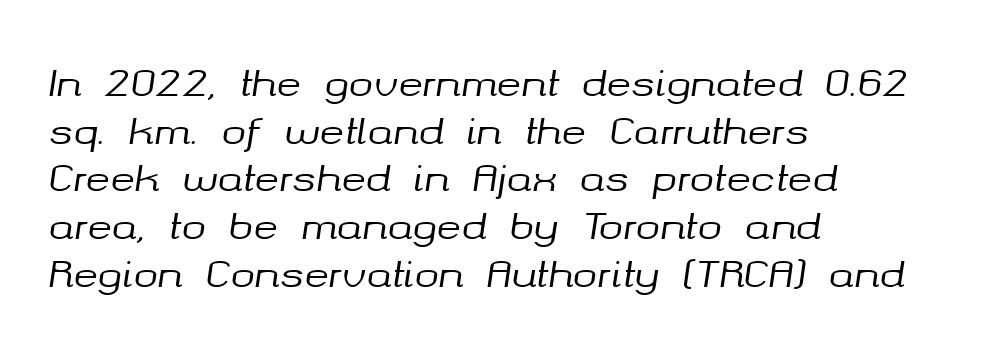
The image shows 37 px text type, italic (leaning right); set left-aligned, normal line spacing (1.29x), normal letter spacing, not underlined; medium stroke contrast and a medium x-height.
